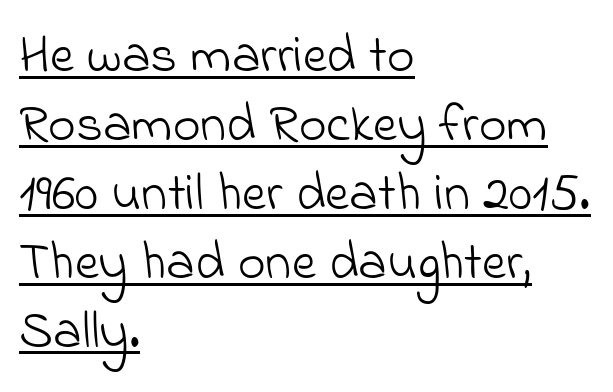
Q: Is the text bold? A: No.
Q: Is the typeface a serif or a sans-serif typeface? A: Sans-serif.
Q: Is the text underlined? A: Yes.
Q: How is the paragraph aligned? A: Left-aligned.
Q: Is the spacing between letters normal or unusually wide? A: Normal.
Q: Is the spacing between lines tight, normal or loose? A: Normal.
Q: Width (condensed, normal, or wide)? A: Normal.
Q: Stroke contrast? A: Low.
Q: x-height? A: Small.
Q: Monospaced? A: No.
